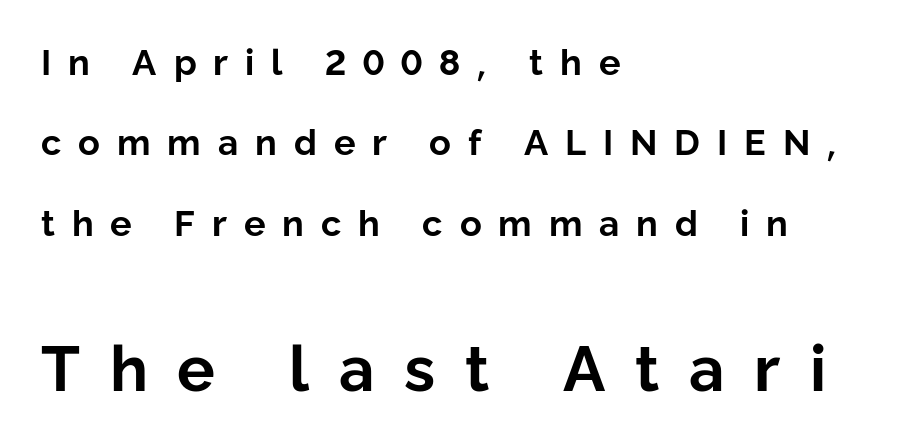
Q: Is the text bold? A: Yes.
Q: Is the text italic (slanted)? A: No, it is upright.
Q: Is the typeface a serif or a sans-serif typeface? A: Sans-serif.
Q: Is the text underlined? A: No.
Q: How is the paragraph aligned? A: Left-aligned.
Q: Is the spacing between letters normal or unusually wide? A: Unusually wide.
Q: Is the spacing between lines tight, normal or loose? A: Loose.
Q: Which block of text is set in a larger size, the first (top) or the second (bottom)? A: The second (bottom) one.
Q: Width (condensed, normal, or wide)? A: Normal.
Q: Stroke contrast? A: Low.
Q: x-height? A: Medium.
Q: Monospaced? A: No.
